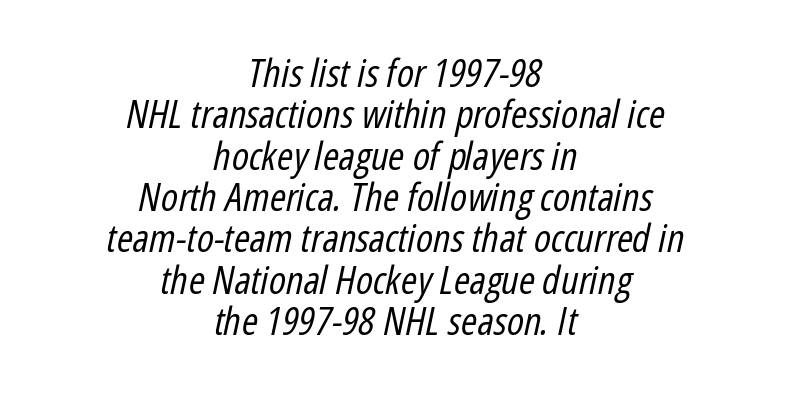
Think of a printed novel: that variable character pitch is what you see here. The weight would be labelled regular, book, light, or lighter still. Each row of text sits above clean, open space. The block of text is dense from top to bottom, with scant space between rows.
